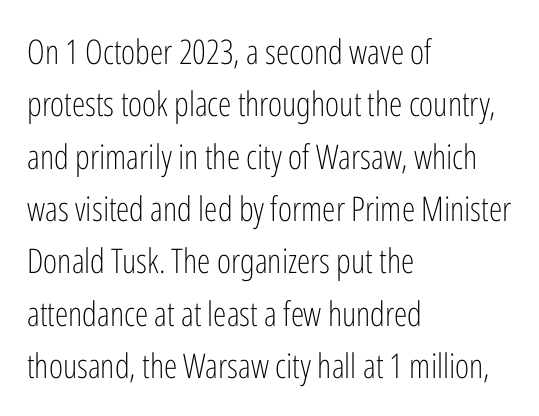
Q: Is the text bold? A: No.
Q: Is the text italic (slanted)? A: No, it is upright.
Q: Is the typeface a serif or a sans-serif typeface? A: Sans-serif.
Q: Is the text underlined? A: No.
Q: How is the paragraph aligned? A: Left-aligned.
Q: Is the spacing between letters normal or unusually wide? A: Normal.
Q: Is the spacing between lines tight, normal or loose? A: Normal.
Q: Width (condensed, normal, or wide)? A: Condensed.
Q: Stroke contrast? A: Low.
Q: x-height? A: Medium.
Q: Monospaced? A: No.
